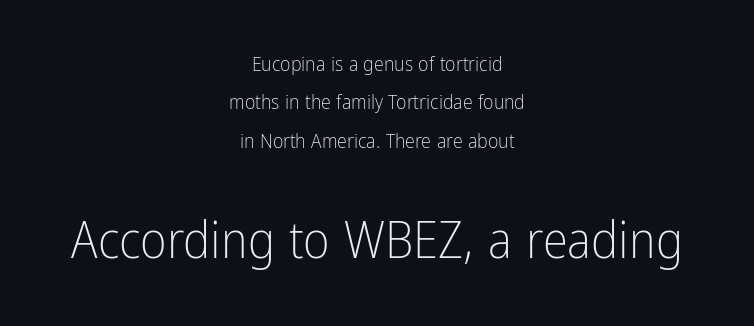
The image shows 51 px light, condensed sans-serif type, upright; set centered, loose line spacing (1.92x), normal letter spacing, not underlined; the second (bottom) block is 2.55x larger; low stroke contrast and a medium x-height.
